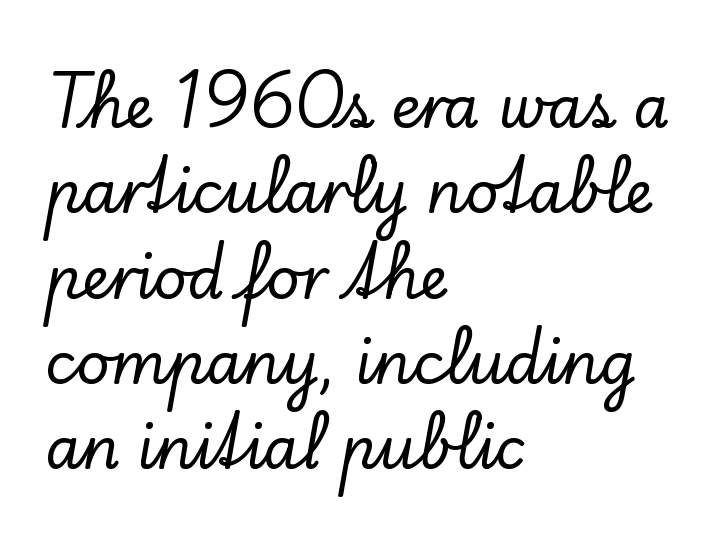
In terms of letterform style, serifs are clearly present. Spacing verdict: proportional, widths tailored to each character. A clean baseline with only descenders dipping below it.
